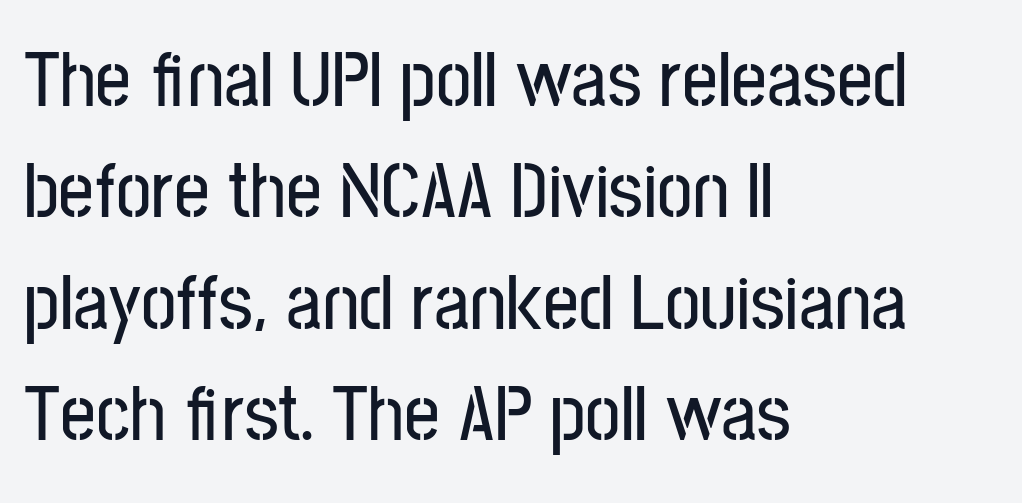
{"serif": "no", "italic": "no", "width": "condensed", "stroke_contrast": "low", "x_height": "medium", "monospaced": "no", "underline": "no", "align": "left", "line_spacing": "normal", "line_spacing_ratio": 1.41, "letter_spacing": "normal", "letter_spacing_em": 0.0, "glyph_px": 79}
